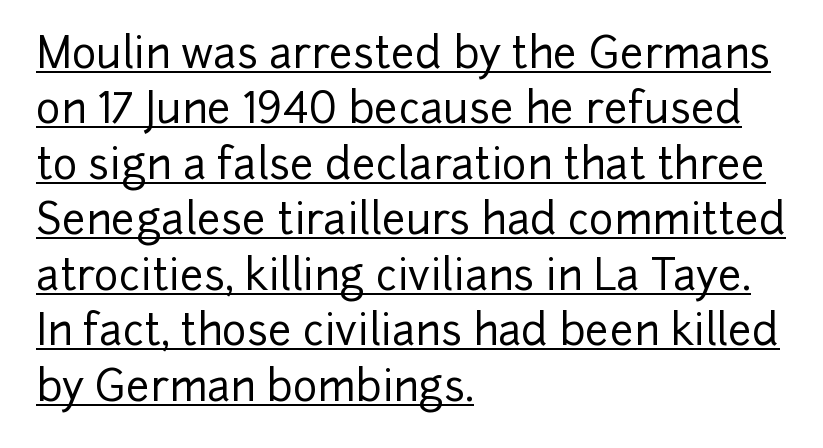
The image shows 42 px sans-serif type, upright; set left-aligned, normal line spacing (1.32x), normal letter spacing, underlined; low stroke contrast and a medium x-height.
